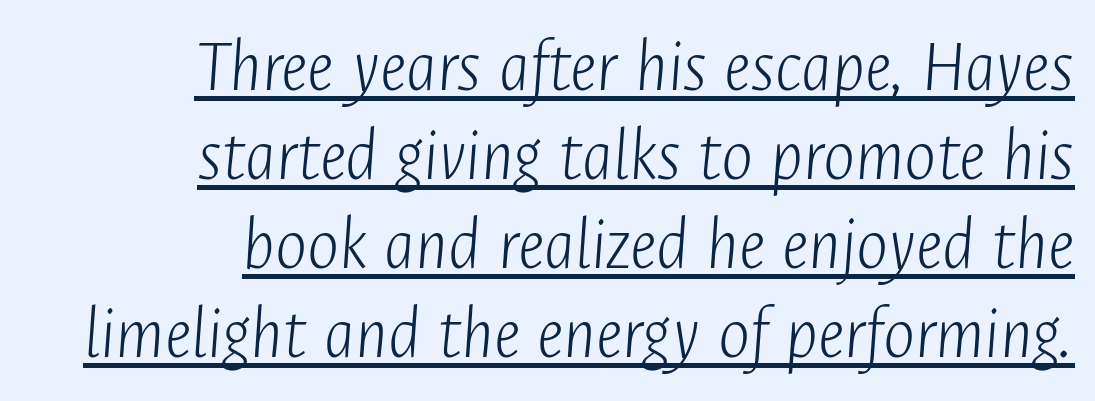
Glance below the letters and you will spot a drawn line. The cut favours lightness, reaching ordinary text weight at its darkest. The letters sit at their default tracking, neither squeezed nor spread. Visually the block forms a straight wall on the right and a jagged coastline on the left. Here the designer chose a conventional face with non-uniform glyph widths.
